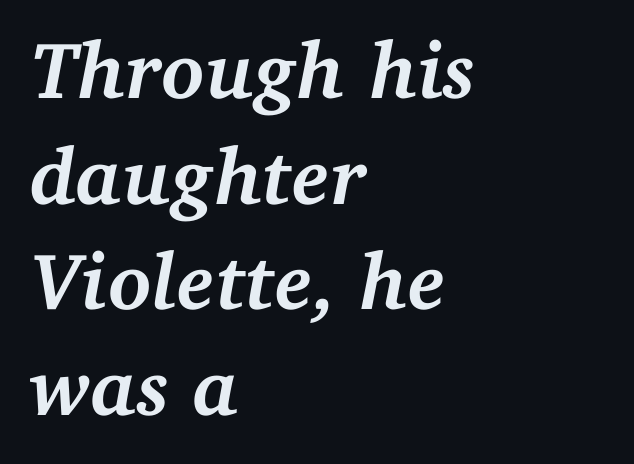
Nothing unusual about the tracking: characters are spaced as the font intends. Anything drawn beneath the words? Only blank space. What kind of face is this? One with serifs. Caption: bold face, heavy strokes.
